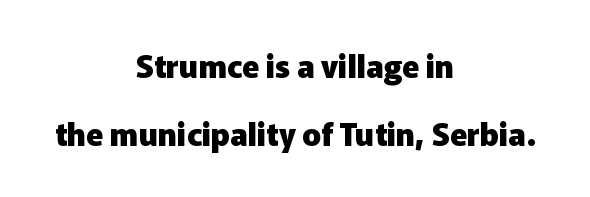
The image shows 31 px heavy sans-serif type, upright; set centered, loose line spacing (2.18x), normal letter spacing, not underlined; low stroke contrast and a medium x-height.
